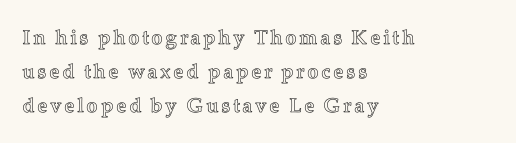
One glance says typical: line gaps are just what's usual. Is there any slant? The stems are plumb. A clean baseline with only descenders dipping below it. The lines in this sample share a left origin and differ only in where they stop.
